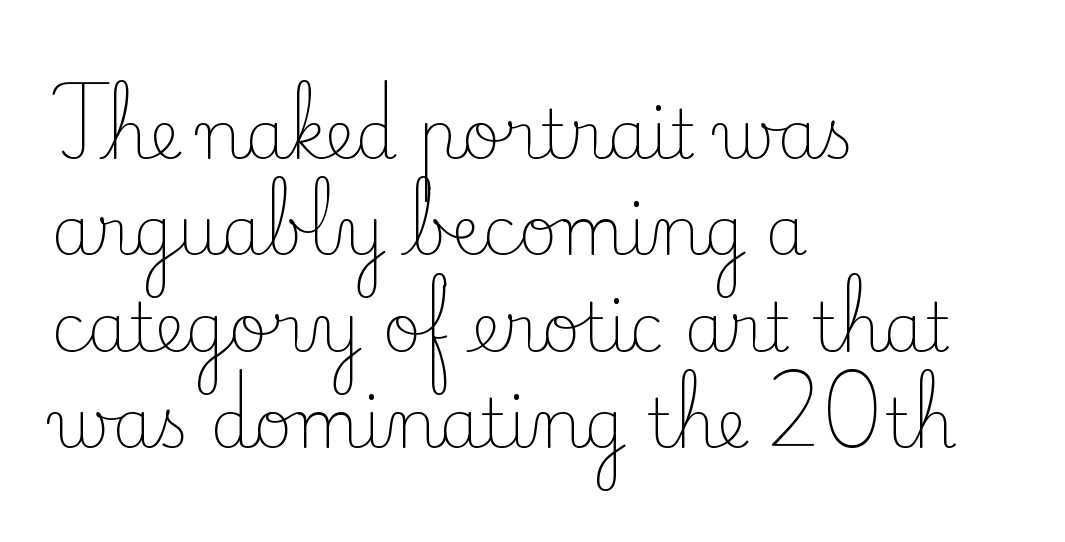
The face used here is proportionally spaced, like ordinary book or web type. The typesetting does not lean heavy: it is not bold. Any mark beneath the type? The region is blank. The passage is arranged the way most books set body copy — flush left. The type sits square on the baseline with zero lean. Honestly, the row spacing looks completely unremarkable.
